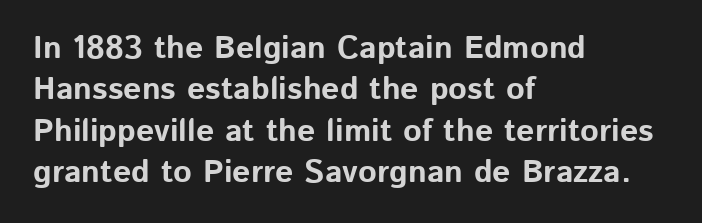
{"serif": "no", "italic": "no", "bold": "yes", "weight": "bold", "width": "normal", "stroke_contrast": "low", "x_height": "medium", "monospaced": "no", "underline": "no", "align": "left", "line_spacing": "normal", "line_spacing_ratio": 1.29, "letter_spacing": "normal", "letter_spacing_em": 0.0, "glyph_px": 32}
